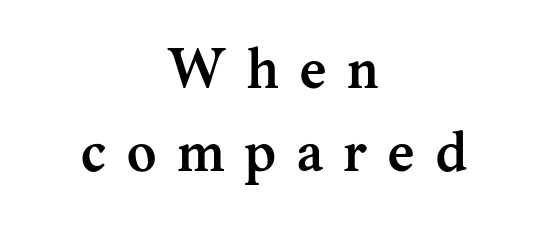
Q: Is the text bold? A: Yes.
Q: Is the text italic (slanted)? A: No, it is upright.
Q: Is the typeface a serif or a sans-serif typeface? A: Serif.
Q: Is the text underlined? A: No.
Q: How is the paragraph aligned? A: Centered.
Q: Is the spacing between letters normal or unusually wide? A: Unusually wide.
Q: Is the spacing between lines tight, normal or loose? A: Normal.
Q: Width (condensed, normal, or wide)? A: Normal.
Q: Stroke contrast? A: Medium.
Q: x-height? A: Medium.
Q: Monospaced? A: No.
